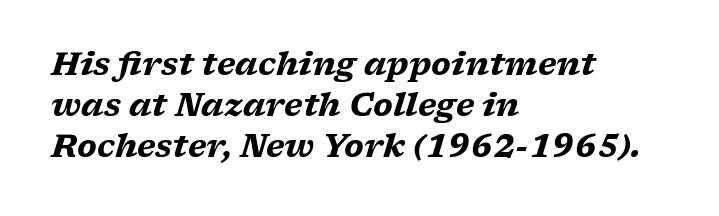
The letters advance in unequal steps, a hallmark of proportional type. Teacher's note: observe the even left margin — that is flush-left alignment. An italicized treatment has been applied to the whole sample. The passage shown is not underscored anywhere. The line texture is even and compact thanks to regular tracking. Quick note: interline space is typical.
